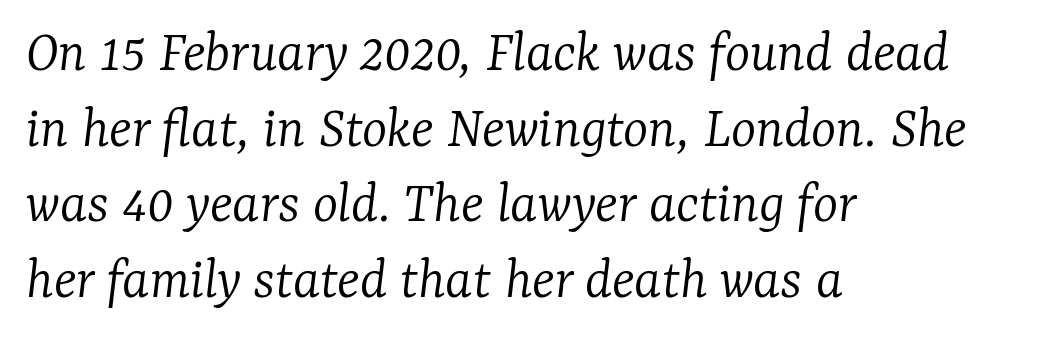
Q: Is the text bold? A: No.
Q: Is the text italic (slanted)? A: Yes, it leans right by about 7 degrees.
Q: Is the typeface a serif or a sans-serif typeface? A: Serif.
Q: Is the text underlined? A: No.
Q: How is the paragraph aligned? A: Left-aligned.
Q: Is the spacing between letters normal or unusually wide? A: Normal.
Q: Is the spacing between lines tight, normal or loose? A: Normal.
Q: Width (condensed, normal, or wide)? A: Normal.
Q: Stroke contrast? A: Low.
Q: x-height? A: Medium.
Q: Monospaced? A: No.
